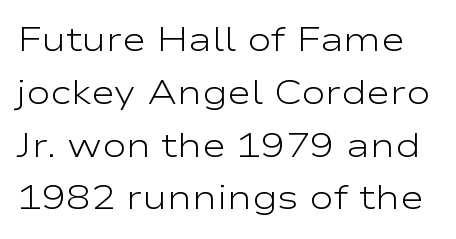
{"serif": "no", "italic": "no", "bold": "no", "weight": "light", "width": "wide", "stroke_contrast": "low", "x_height": "medium", "monospaced": "no", "underline": "no", "line_spacing": "normal", "line_spacing_ratio": 1.6, "letter_spacing": "normal", "letter_spacing_em": 0.0, "glyph_px": 33}
